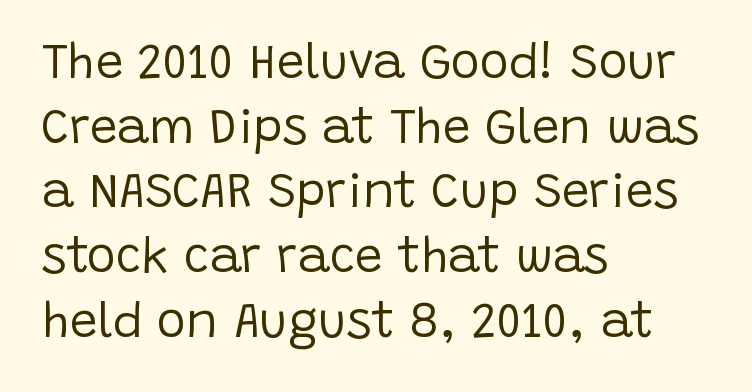
The image shows 49 px regular-weight sans-serif type, upright; set left-aligned, normal line spacing (1.32x), normal letter spacing, not underlined; low stroke contrast and a large x-height.
